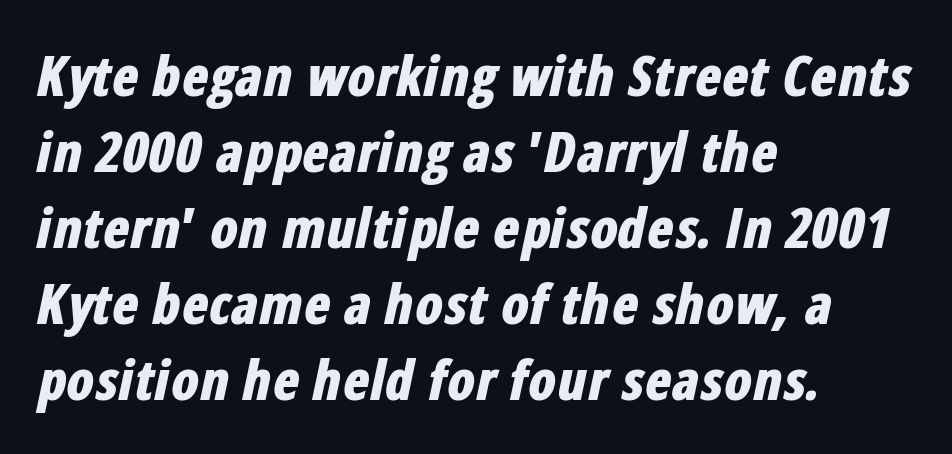
Q: Is the text bold? A: Yes.
Q: Is the text italic (slanted)? A: Yes, it leans right by about 12 degrees.
Q: Is the text underlined? A: No.
Q: How is the paragraph aligned? A: Left-aligned.
Q: Is the spacing between letters normal or unusually wide? A: Normal.
Q: Is the spacing between lines tight, normal or loose? A: Normal.
Q: Width (condensed, normal, or wide)? A: Condensed.
Q: Stroke contrast? A: Low.
Q: x-height? A: Medium.
Q: Monospaced? A: No.
